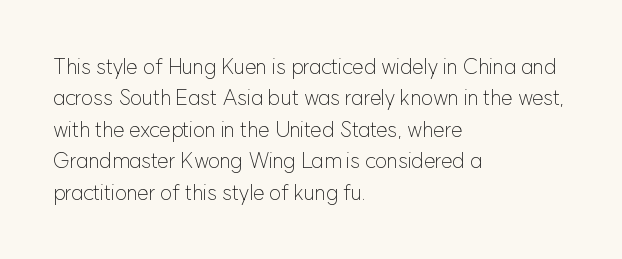
Each row of text sits above clean, open space. Italic? Not at all — the glyphs are vertical. Typeset ragged right — the left edge is the straight one. Each word holds together tightly as a unit, with standard inter-letter gaps. Interline gaps are of average width in this sample.
